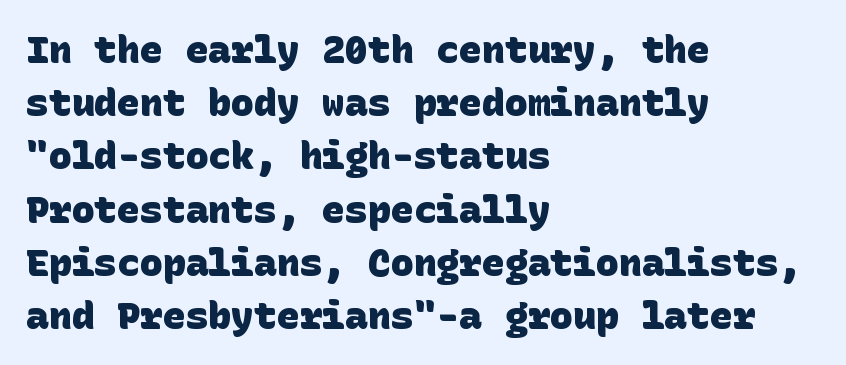
Students, note that the glyphs here touch the page at normal intervals. The glyphs are unaccompanied by any horizontal stroke below them. This sample keeps an unexceptional amount of space between lines. Compared with a centered layout, this one pins lines to the left instead. Stroke thickness is high; the sample reads as a true bold. The characters display no serif detailing; their extremities are plain.
